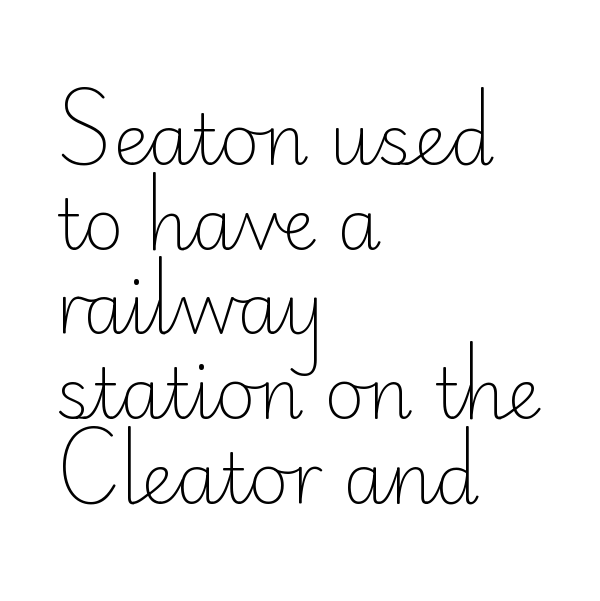
Q: Is the text bold? A: No.
Q: Is the text italic (slanted)? A: No, it is upright.
Q: Is the typeface a serif or a sans-serif typeface? A: Sans-serif.
Q: Is the text underlined? A: No.
Q: How is the paragraph aligned? A: Left-aligned.
Q: Is the spacing between letters normal or unusually wide? A: Normal.
Q: Width (condensed, normal, or wide)? A: Normal.
Q: Stroke contrast? A: Low.
Q: x-height? A: Small.
Q: Monospaced? A: No.
